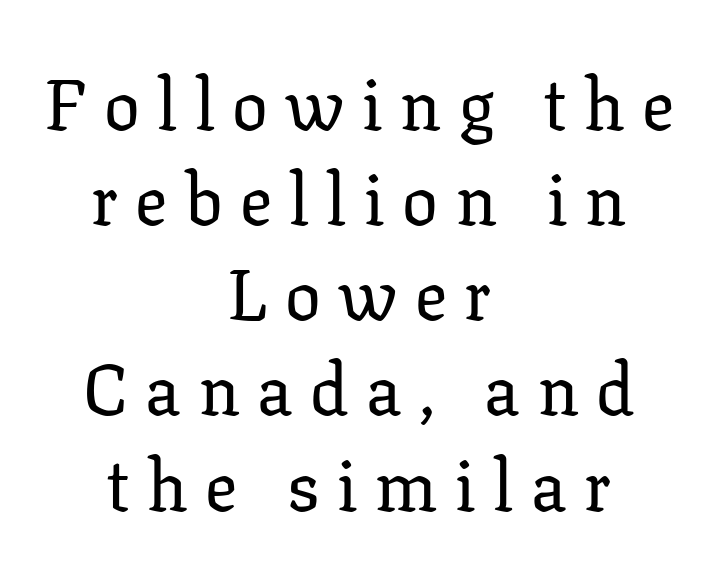
The glyphs in this specimen are seriffed. Spacing between characters has been opened up far beyond the box default. In terms of leading, this rendering sits right in the middle. Spacing verdict: proportional, widths tailored to each character. Neither beginnings nor endings align; midpoints do.
